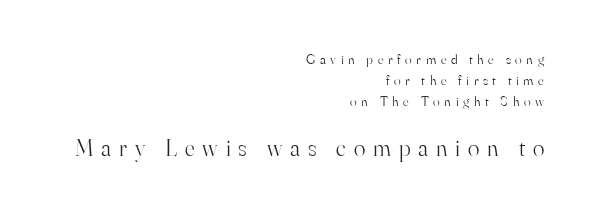
The image shows 24 px text type, upright; set right-aligned, normal line spacing (1.49x), unusually wide letter spacing (+0.33 em), not underlined; the second (bottom) block is 1.71x larger.
